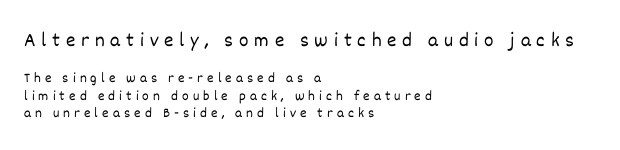
The image shows 20 px text type, upright; set left-aligned, normal line spacing (1.28x), unusually wide letter spacing (+0.29 em), not underlined; the first (top) block is 1.43x larger.
